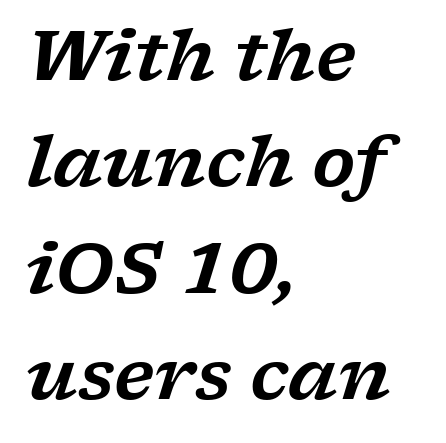
The image shows 70 px wide serif type, italic (leaning right); set left-aligned, normal line spacing (1.52x), normal letter spacing, not underlined; low stroke contrast and a medium x-height.
